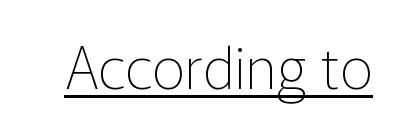
Q: Is the text bold? A: No.
Q: Is the text italic (slanted)? A: No, it is upright.
Q: Is the typeface a serif or a sans-serif typeface? A: Sans-serif.
Q: Is the text underlined? A: Yes.
Q: Is the spacing between letters normal or unusually wide? A: Normal.
Q: Width (condensed, normal, or wide)? A: Normal.
Q: Stroke contrast? A: Low.
Q: x-height? A: Medium.
Q: Monospaced? A: No.
